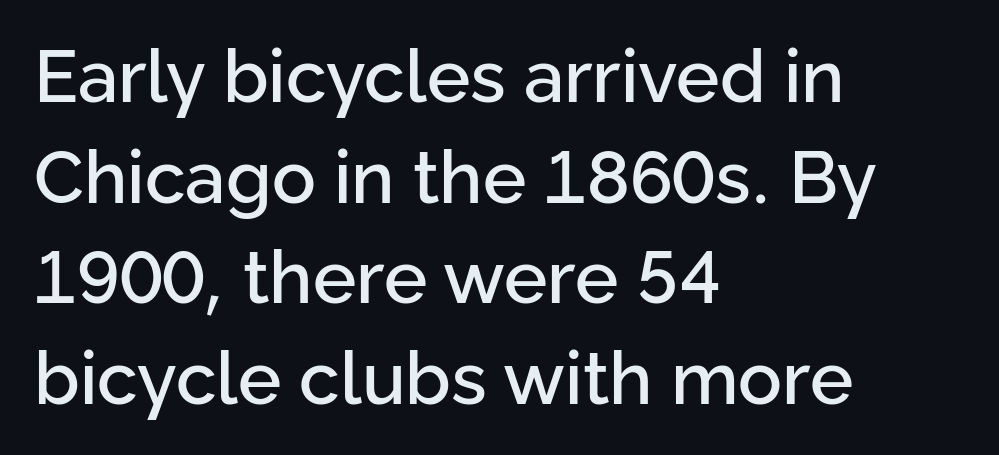
{"serif": "no", "italic": "no", "width": "normal", "stroke_contrast": "low", "x_height": "medium", "monospaced": "no", "underline": "no", "align": "left", "line_spacing": "normal", "line_spacing_ratio": 1.38, "letter_spacing": "normal", "letter_spacing_em": 0.0, "glyph_px": 73}
